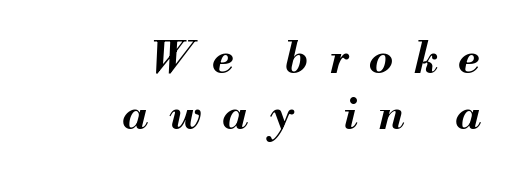
{"italic": "yes", "lean": "right", "slant_degrees": 13, "bold": "yes", "weight": "bold", "width": "normal", "stroke_contrast": "medium", "x_height": "small", "monospaced": "no", "underline": "no", "align": "right", "line_spacing": "normal", "line_spacing_ratio": 1.31, "letter_spacing": "wide", "letter_spacing_em": 0.49, "glyph_px": 43}
